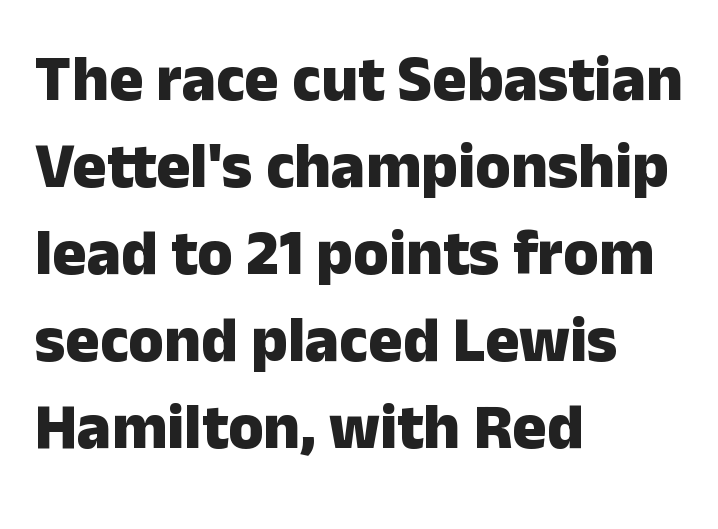
Q: Is the text bold? A: Yes.
Q: Is the text italic (slanted)? A: No, it is upright.
Q: Is the typeface a serif or a sans-serif typeface? A: Sans-serif.
Q: Is the text underlined? A: No.
Q: How is the paragraph aligned? A: Left-aligned.
Q: Is the spacing between letters normal or unusually wide? A: Normal.
Q: Is the spacing between lines tight, normal or loose? A: Normal.
Q: Width (condensed, normal, or wide)? A: Normal.
Q: Stroke contrast? A: Low.
Q: x-height? A: Medium.
Q: Monospaced? A: No.
